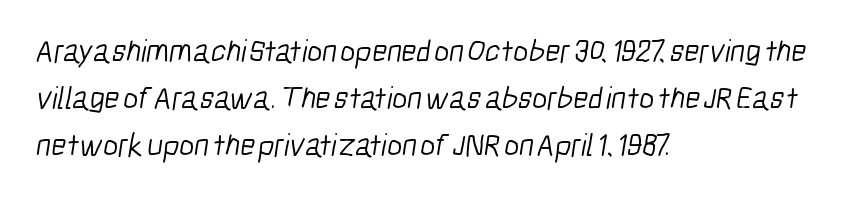
Q: Is the text bold? A: No.
Q: Is the typeface a serif or a sans-serif typeface? A: Sans-serif.
Q: Is the text underlined? A: No.
Q: How is the paragraph aligned? A: Left-aligned.
Q: Is the spacing between letters normal or unusually wide? A: Normal.
Q: Is the spacing between lines tight, normal or loose? A: Normal.
Q: Width (condensed, normal, or wide)? A: Condensed.
Q: Stroke contrast? A: Low.
Q: x-height? A: Medium.
Q: Monospaced? A: No.
